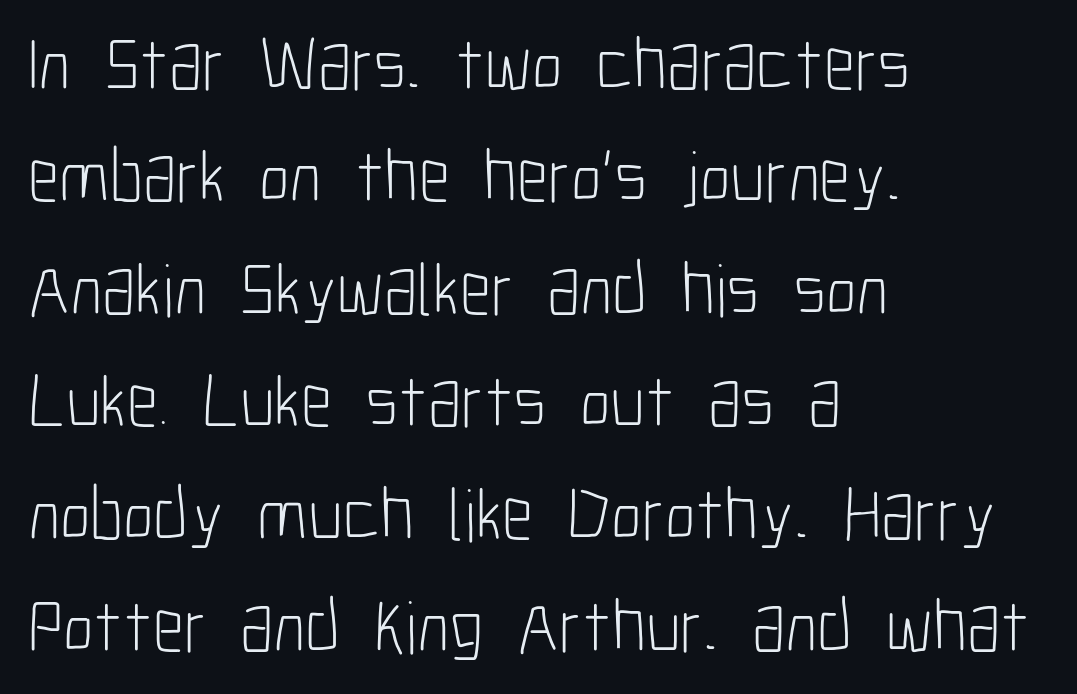
You could not count columns in this text — the font is proportionally spaced. This sample uses a sans-serif face. Regular leading. The space beneath each line is pristine and unruled. Compared with typical body copy, the letter spacing here is the same.
